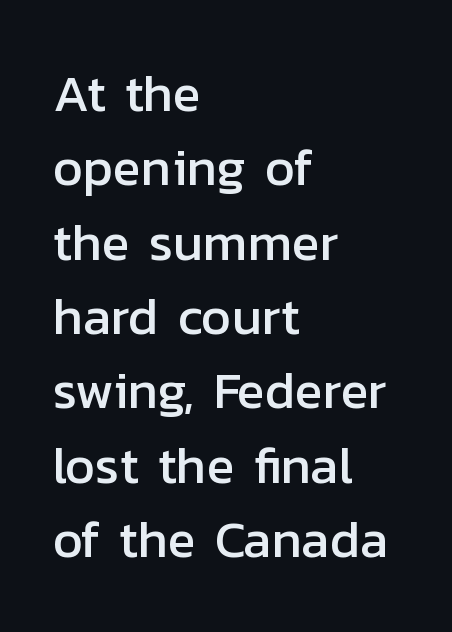
{"serif": "no", "italic": "no", "width": "normal", "stroke_contrast": "low", "x_height": "medium", "monospaced": "no", "underline": "no", "align": "left", "line_spacing": "normal", "line_spacing_ratio": 1.43, "letter_spacing": "normal", "letter_spacing_em": 0.0, "glyph_px": 52}
